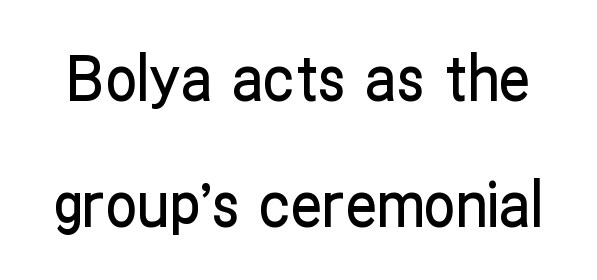
Q: Is the text italic (slanted)? A: No, it is upright.
Q: Is the typeface a serif or a sans-serif typeface? A: Sans-serif.
Q: Is the text underlined? A: No.
Q: Is the spacing between letters normal or unusually wide? A: Normal.
Q: Is the spacing between lines tight, normal or loose? A: Loose.
Q: Width (condensed, normal, or wide)? A: Condensed.
Q: Stroke contrast? A: Low.
Q: x-height? A: Medium.
Q: Monospaced? A: No.
